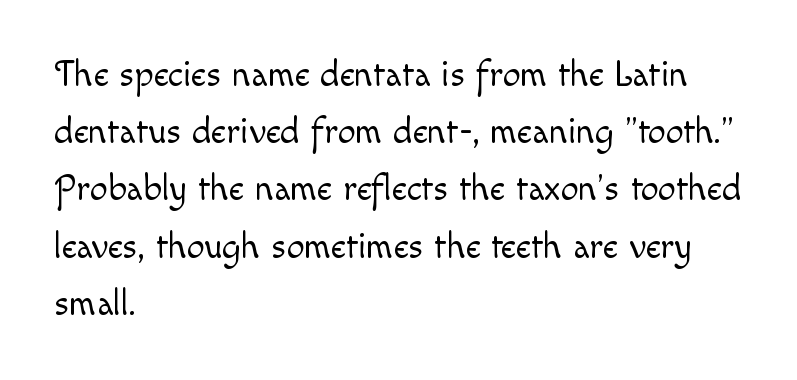
Underlining? Definitely not there. Compared with a centered layout, this one pins lines to the left instead. Spacing verdict: proportional, widths tailored to each character. The line texture is even and compact thanks to regular tracking. If you drew a line through each stem, it would be perfectly vertical.
